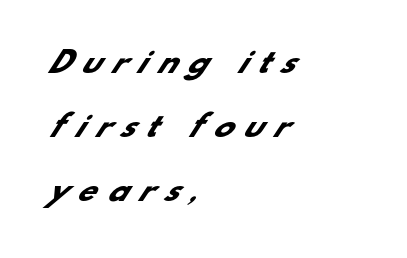
{"serif": "no", "bold": "yes", "weight": "heavy", "width": "normal", "stroke_contrast": "low", "x_height": "small", "monospaced": "no", "underline": "no", "align": "left", "line_spacing": "loose", "line_spacing_ratio": 2.2, "letter_spacing": "wide", "letter_spacing_em": 0.38, "glyph_px": 29}
